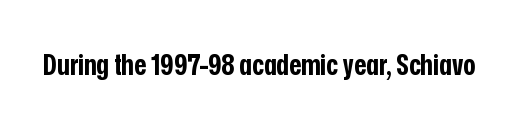
Q: Is the text bold? A: Yes.
Q: Is the text italic (slanted)? A: No, it is upright.
Q: Is the typeface a serif or a sans-serif typeface? A: Sans-serif.
Q: Is the text underlined? A: No.
Q: Is the spacing between letters normal or unusually wide? A: Normal.
Q: Width (condensed, normal, or wide)? A: Condensed.
Q: Stroke contrast? A: Low.
Q: x-height? A: Medium.
Q: Monospaced? A: No.
